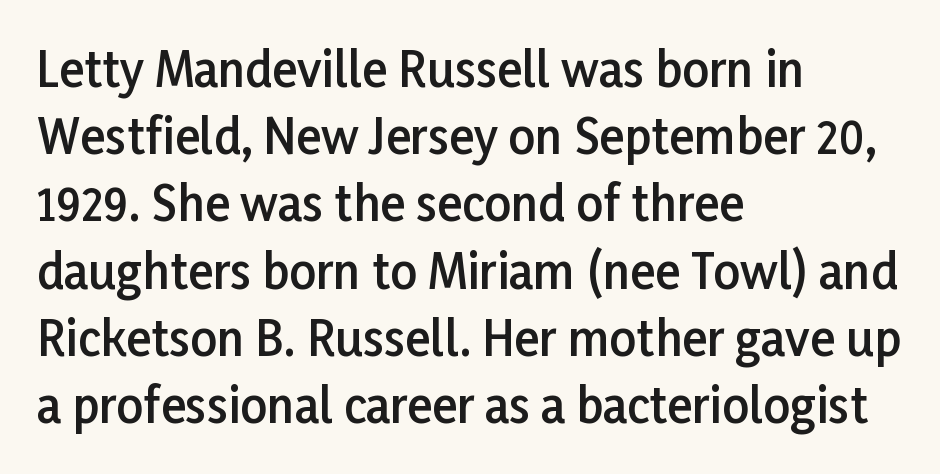
Q: Is the text bold? A: Semi-bold.
Q: Is the text italic (slanted)? A: No, it is upright.
Q: Is the typeface a serif or a sans-serif typeface? A: Sans-serif.
Q: Is the text underlined? A: No.
Q: How is the paragraph aligned? A: Left-aligned.
Q: Is the spacing between letters normal or unusually wide? A: Normal.
Q: Is the spacing between lines tight, normal or loose? A: Normal.
Q: Width (condensed, normal, or wide)? A: Normal.
Q: Stroke contrast? A: Low.
Q: x-height? A: Medium.
Q: Monospaced? A: No.
